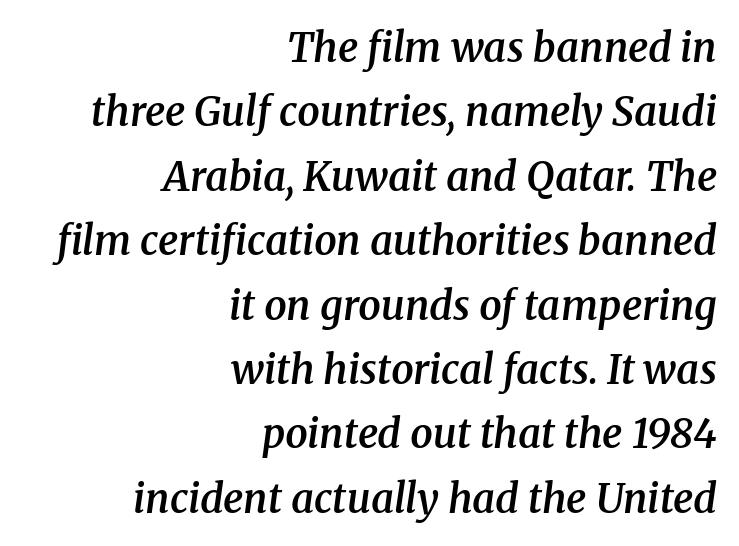
How would I describe the line gaps? Plain and ordinary. One-word summary of the alignment: right. The face used here has a pronounced slope to its letters. Just letters on the line, the space beneath them empty. The type is set solid horizontally, with unmodified tracking.
